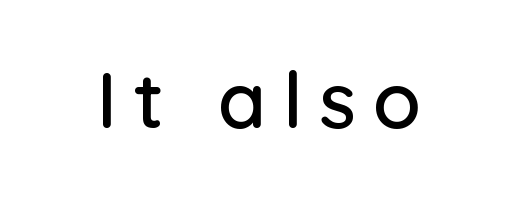
You could not count columns in this text — the font is proportionally spaced. The type family on display is of the sans-serif kind. The type sits square on the baseline with zero lean. Loose tracking; the words dissolve into strings of separated letters. The space directly below the letters is spotless.
